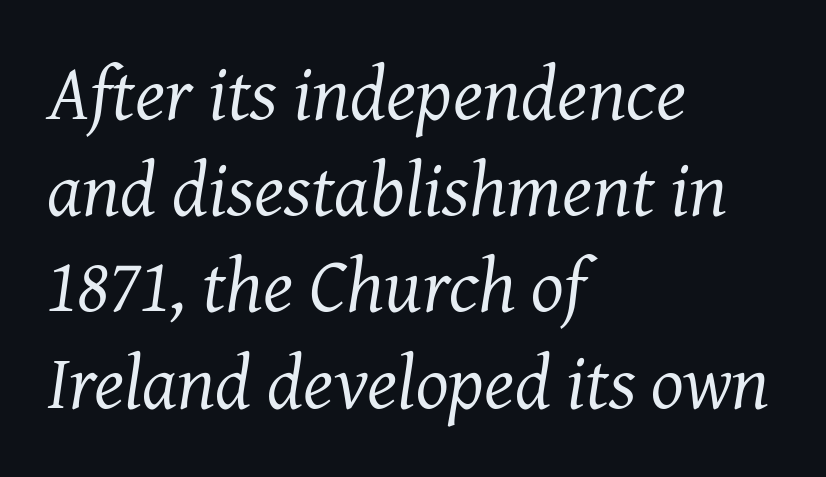
Characters follow at the spacing the type designer built in. Notice how the passage keeps a crisp vertical edge on the left only. The rendering uses natural spacing where letterforms have individual widths. The weight would be labelled regular, book, light, or lighter still. Successive baselines arrive at the customary interval.
